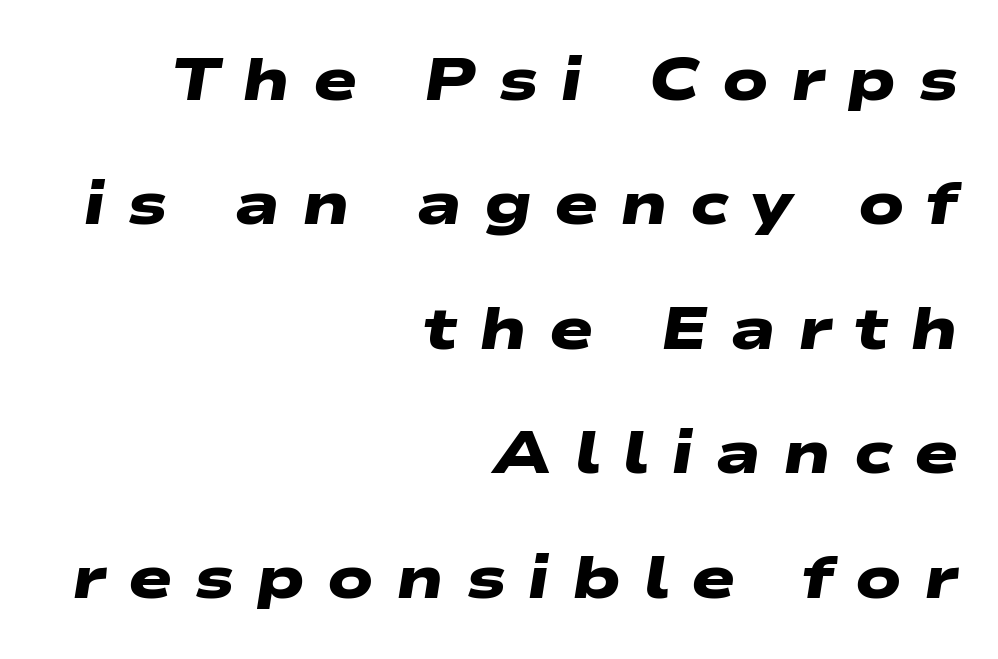
These lines stack with their right ends in a neat column. These lines stand farther apart than default settings would place them. The tracking jumps out immediately: characters are airy and widely separated. Weight check: bold — yes, fully. Do the characters align in a grid? No, the font is proportional. Type style note: lacks serifs.
